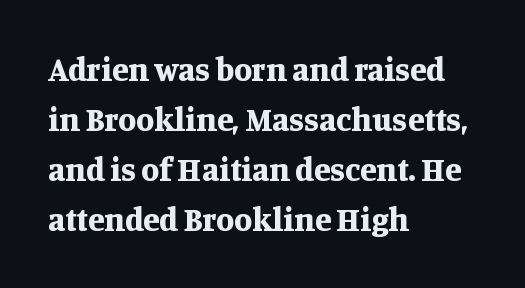
The type sits square on the baseline with zero lean. Do the characters align in a grid? No, the font is proportional. Unmarked baselines from the first word to the last. This sample keeps an unexceptional amount of space between lines. Note: serifs present on the glyphs.
